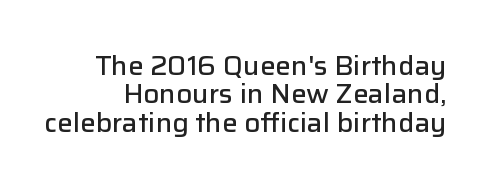
The compositor pushed each line to the right boundary. The tracking reads as untouched default to a designer's eye. The space directly below the letters is spotless. These lines carry some extra weight — a demibold, not a full bold.
